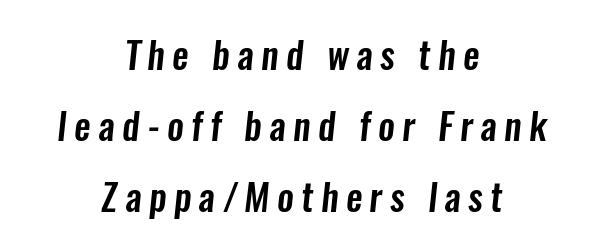
{"serif": "no", "width": "condensed", "stroke_contrast": "low", "x_height": "medium", "monospaced": "no", "underline": "no", "align": "center", "line_spacing": "loose", "line_spacing_ratio": 1.92, "letter_spacing": "wide", "letter_spacing_em": 0.2, "glyph_px": 37}
